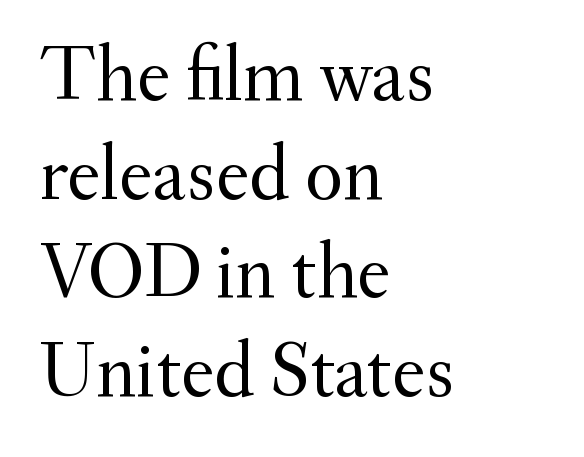
The rendering uses a moderate line-height, typical for paragraphs. This sample uses plain, unmodified letter spacing. The area under the type is left untouched. Are there feet on the stems? There are — it's a serif. Think standard paragraph weight, or any step lighter than that. This sample has the flowing, uneven cadence of proportional lettering.
